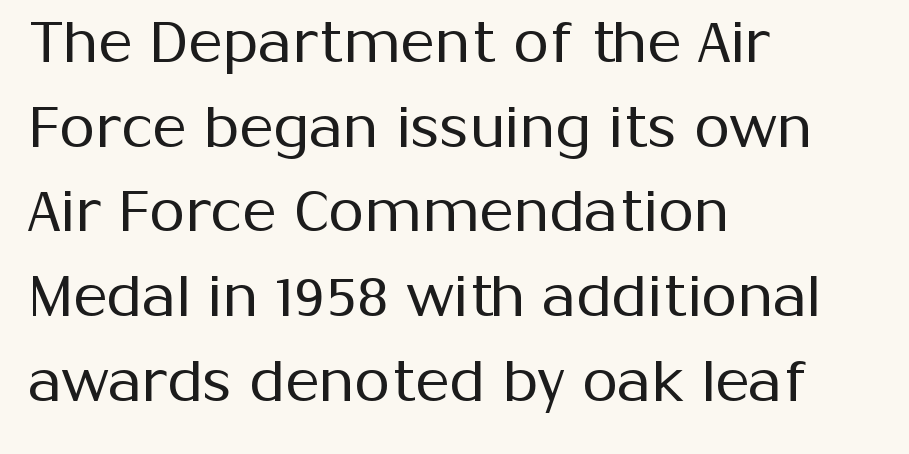
{"serif": "no", "italic": "no", "bold": "no", "weight": "regular", "width": "normal", "stroke_contrast": "medium", "x_height": "medium", "monospaced": "no", "underline": "no", "align": "left", "line_spacing": "normal", "line_spacing_ratio": 1.46, "letter_spacing": "normal", "letter_spacing_em": 0.0, "glyph_px": 58}
